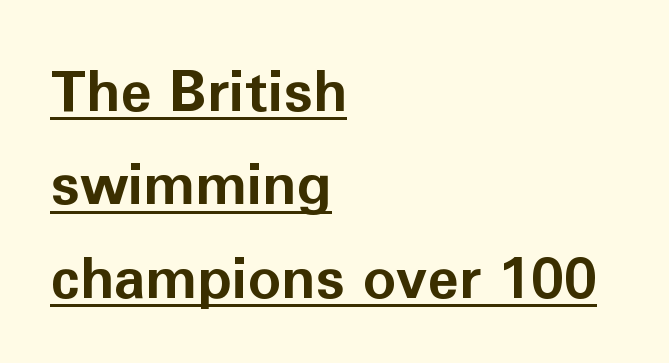
The image shows 57 px bold sans-serif type, upright; set left-aligned, normal line spacing (1.64x), normal letter spacing, underlined; low stroke contrast and a medium x-height.
